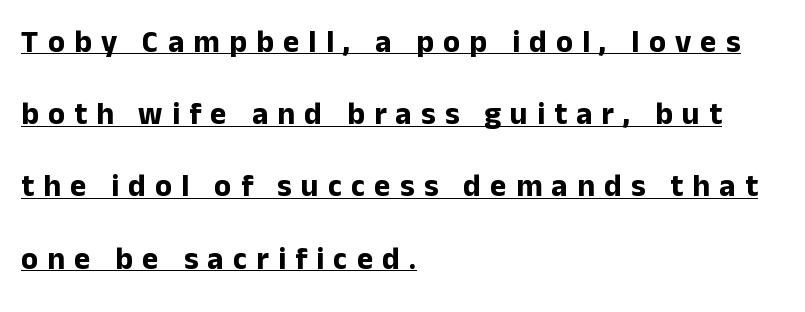
Q: Is the text bold? A: Yes.
Q: Is the text italic (slanted)? A: No, it is upright.
Q: Is the typeface a serif or a sans-serif typeface? A: Sans-serif.
Q: Is the text underlined? A: Yes.
Q: How is the paragraph aligned? A: Left-aligned.
Q: Is the spacing between letters normal or unusually wide? A: Unusually wide.
Q: Is the spacing between lines tight, normal or loose? A: Loose.
Q: Width (condensed, normal, or wide)? A: Normal.
Q: Stroke contrast? A: Low.
Q: x-height? A: Medium.
Q: Monospaced? A: No.
